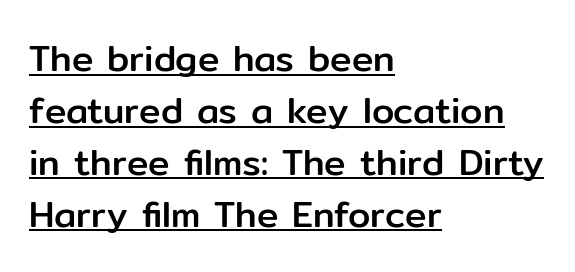
The image shows 36 px sans-serif type, upright; set left-aligned, normal line spacing (1.44x), normal letter spacing, underlined; low stroke contrast and a medium x-height.
